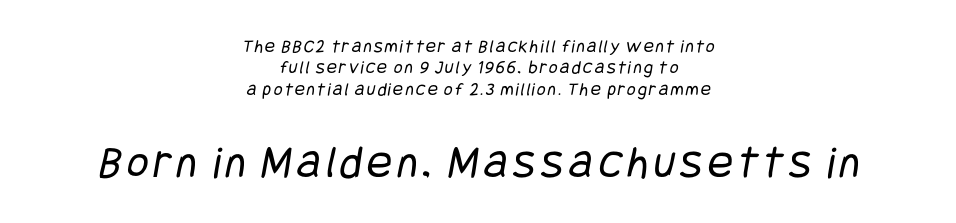
{"serif": "no", "bold": "no", "weight": "regular", "width": "condensed", "stroke_contrast": "low", "x_height": "large", "underline": "no", "align": "center", "line_spacing": "tight", "line_spacing_ratio": 1.13, "larger_block": "second", "size_ratio": 2.47, "glyph_px": 47}
